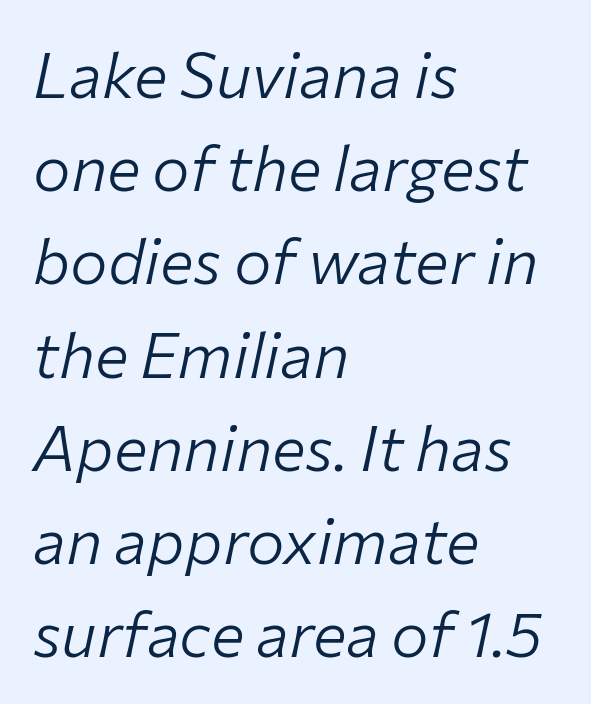
The image shows 63 px light type, italic (leaning right); set left-aligned, normal line spacing (1.48x), normal letter spacing, not underlined; low stroke contrast and a medium x-height.
